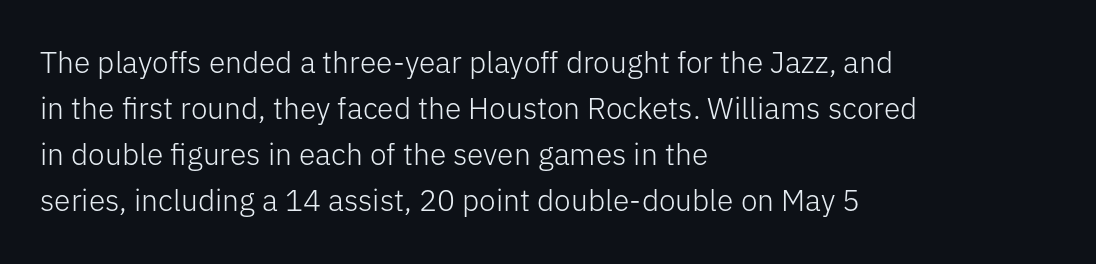
{"serif": "no", "italic": "no", "bold": "no", "weight": "light", "width": "normal", "stroke_contrast": "low", "x_height": "medium", "monospaced": "no", "underline": "no", "align": "left", "line_spacing": "normal", "line_spacing_ratio": 1.53, "letter_spacing": "normal", "letter_spacing_em": 0.0, "glyph_px": 30}
